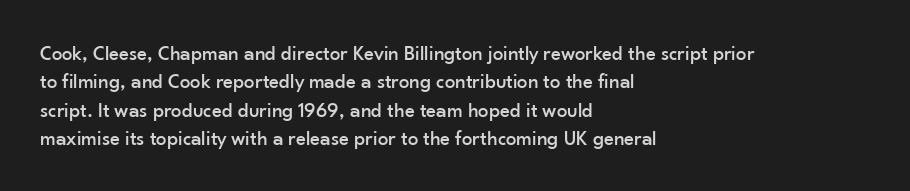
Posture: upright roman. The foot of each line stays bare and open. The passage shown stacks its lines at a standard gap. Alignment: flush left. The horizontal fit of the characters is conventional and even.
